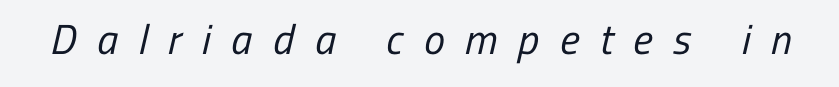
The image shows 42 px regular-weight, condensed sans-serif type; set unusually wide letter spacing (+0.49 em), not underlined; low stroke contrast and a medium x-height.
